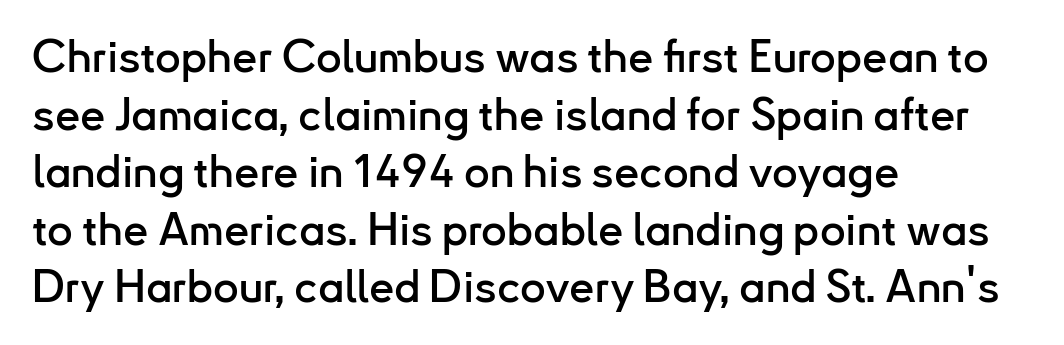
The image shows 45 px sans-serif type, upright; set left-aligned, normal line spacing (1.28x), normal letter spacing, not underlined; low stroke contrast and a small x-height.
